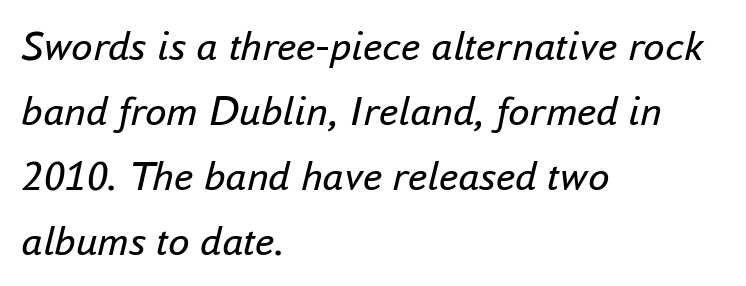
{"italic": "yes", "lean": "right", "slant_degrees": 16, "bold": "no", "weight": "regular", "width": "normal", "stroke_contrast": "low", "x_height": "small", "monospaced": "no", "underline": "no", "align": "left", "line_spacing": "normal", "line_spacing_ratio": 1.51, "letter_spacing": "normal", "letter_spacing_em": 0.0, "glyph_px": 43}
